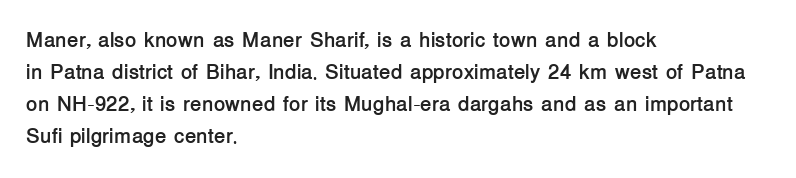
The type sits square on the baseline with zero lean. Summary of weight: heavy, a full bold. Interline gaps are of average width in this sample. The type is set solid horizontally, with unmodified tracking. Underline: absent.
